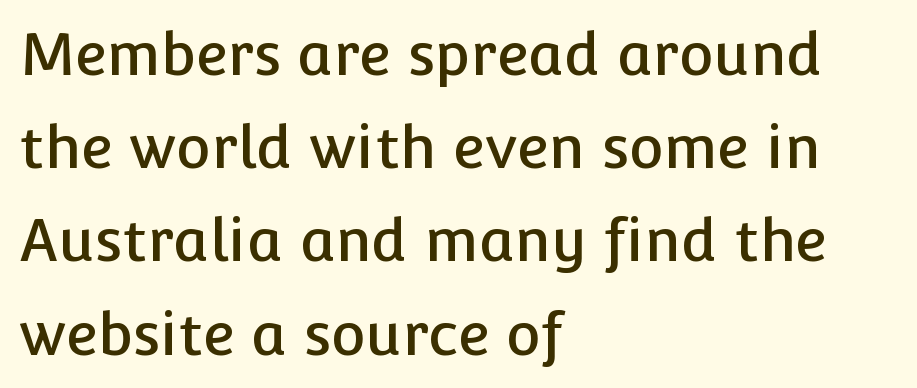
{"serif": "no", "italic": "no", "width": "normal", "stroke_contrast": "low", "x_height": "medium", "monospaced": "no", "underline": "no", "align": "left", "line_spacing": "normal", "line_spacing_ratio": 1.58, "letter_spacing": "normal", "letter_spacing_em": 0.0, "glyph_px": 59}
